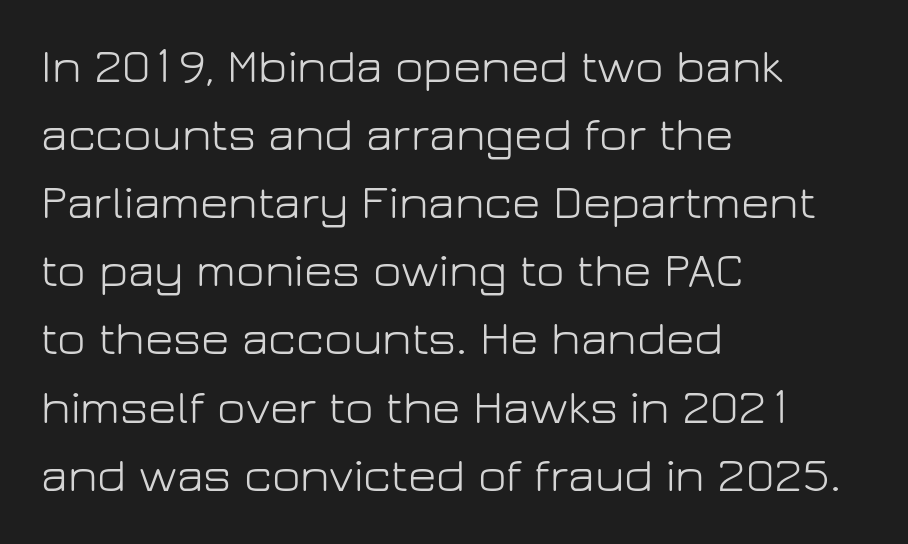
The passage shown has conventional tracking throughout. Note: no serifs on the glyphs. The baseline area is clear. The lettering holds an erect, upright posture throughout. The font is comparable to plain body text, perhaps lighter. Leftover space on each line is placed entirely after the last word.
